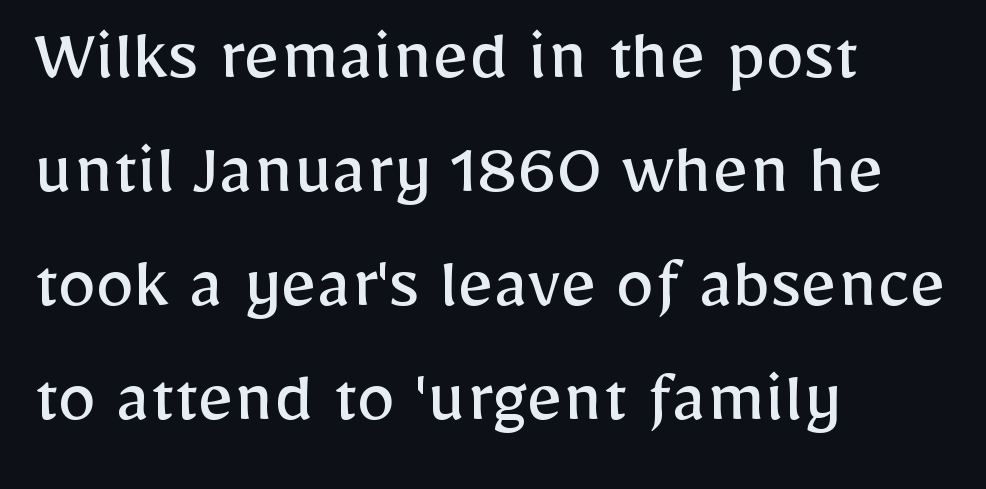
The image shows 78 px regular-weight sans-serif type, upright; set left-aligned, normal line spacing (1.46x), normal letter spacing, not underlined; low stroke contrast and a medium x-height.
